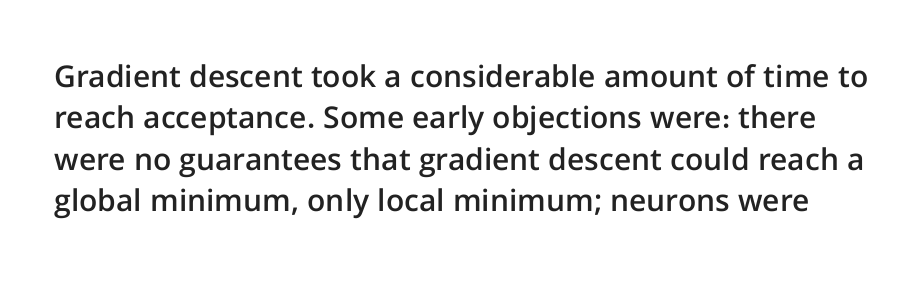
{"serif": "no", "italic": "no", "bold": "semi", "weight": "semibold", "width": "normal", "stroke_contrast": "low", "x_height": "medium", "monospaced": "no", "underline": "no", "line_spacing": "normal", "line_spacing_ratio": 1.38, "letter_spacing": "normal", "letter_spacing_em": 0.0, "glyph_px": 30}
